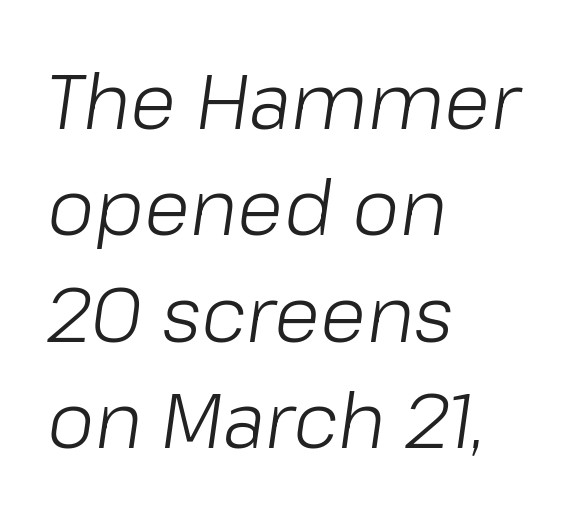
{"italic": "yes", "lean": "right", "slant_degrees": 8, "bold": "no", "weight": "light", "width": "normal", "stroke_contrast": "low", "x_height": "medium", "monospaced": "no", "underline": "no", "align": "left", "line_spacing": "normal", "line_spacing_ratio": 1.4, "letter_spacing": "normal", "letter_spacing_em": 0.0, "glyph_px": 76}
